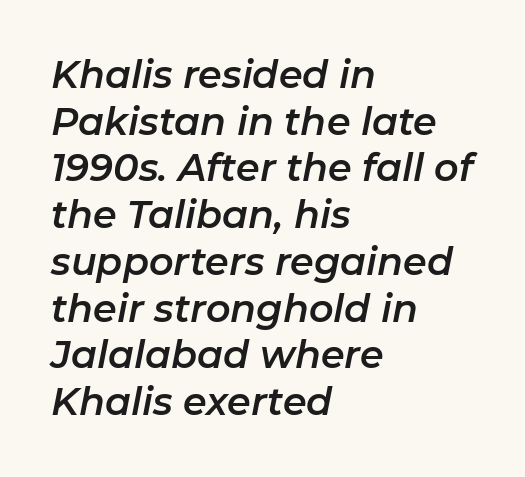
Typeset ragged right — the left edge is the straight one. Anything drawn beneath the words? Only blank space. The letters advance in unequal steps, a hallmark of proportional type. The letters sit at their default tracking, neither squeezed nor spread. Observe the lean: these are italic letterforms.
